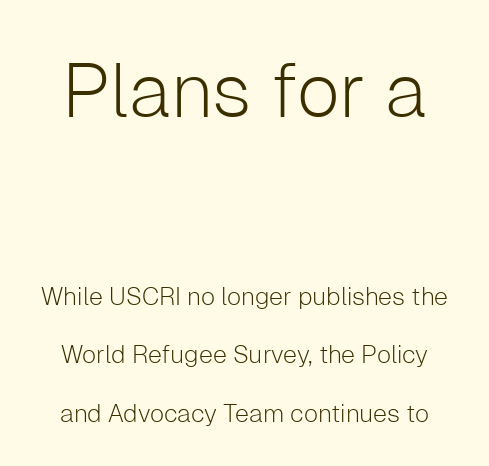
{"serif": "no", "italic": "no", "bold": "no", "weight": "light", "width": "normal", "stroke_contrast": "low", "x_height": "medium", "monospaced": "no", "underline": "no", "line_spacing": "loose", "line_spacing_ratio": 2.34, "letter_spacing": "normal", "letter_spacing_em": 0.0, "larger_block": "first", "size_ratio": 3.04, "glyph_px": 76}
